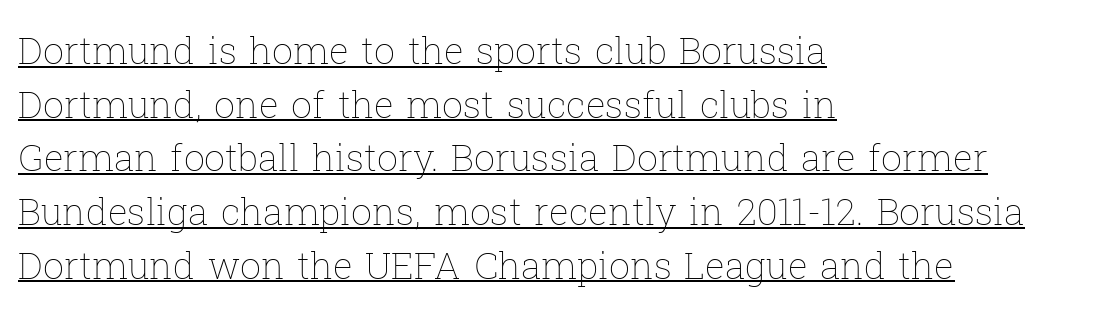
Q: Is the text bold? A: No.
Q: Is the text italic (slanted)? A: No, it is upright.
Q: Is the text underlined? A: Yes.
Q: How is the paragraph aligned? A: Left-aligned.
Q: Is the spacing between letters normal or unusually wide? A: Normal.
Q: Is the spacing between lines tight, normal or loose? A: Normal.
Q: Width (condensed, normal, or wide)? A: Normal.
Q: Stroke contrast? A: Low.
Q: x-height? A: Medium.
Q: Monospaced? A: No.
